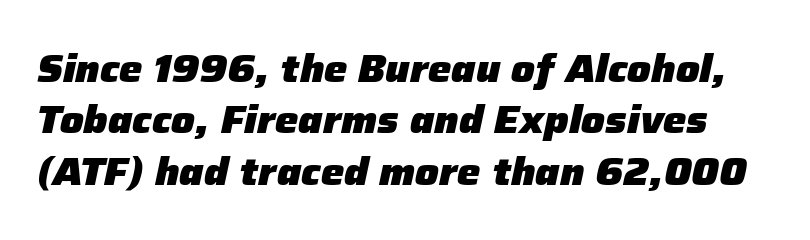
{"italic": "yes", "lean": "right", "slant_degrees": 12, "bold": "yes", "weight": "heavy", "width": "normal", "stroke_contrast": "low", "x_height": "medium", "monospaced": "no", "underline": "no", "line_spacing": "normal", "line_spacing_ratio": 1.32, "letter_spacing": "normal", "letter_spacing_em": 0.0, "glyph_px": 39}
